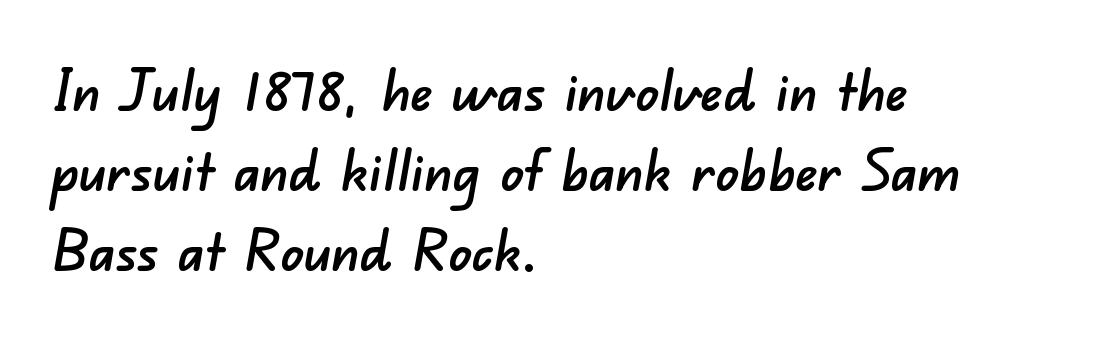
This sample is left-justified, so line endings fall wherever the words run out. Rows of type keep a routine distance in the vertical direction. A typesetter would label this face a sans. Tracking here is standard; glyphs follow each other at the usual distance.
